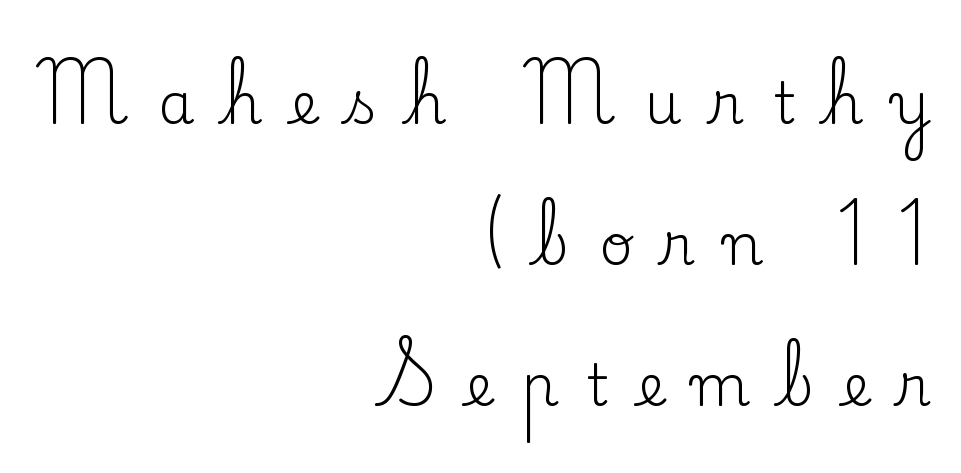
{"italic": "no", "bold": "no", "weight": "regular", "width": "normal", "stroke_contrast": "low", "x_height": "small", "monospaced": "no", "underline": "no", "align": "right", "line_spacing": "loose", "line_spacing_ratio": 2.43, "letter_spacing": "wide", "letter_spacing_em": 0.5, "glyph_px": 58}
